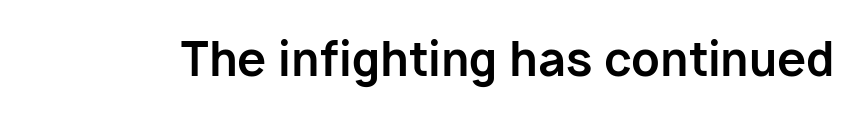
The image shows 47 px bold sans-serif type, upright; set normal letter spacing, not underlined; low stroke contrast and a medium x-height.
